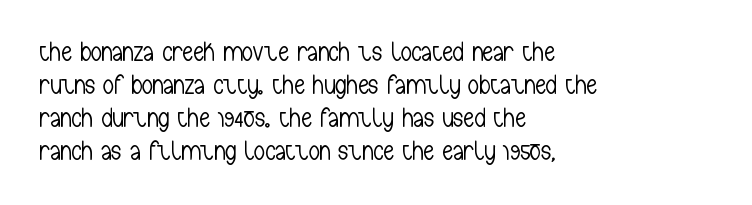
Q: Is the text bold? A: No.
Q: Is the text italic (slanted)? A: No, it is upright.
Q: Is the text underlined? A: No.
Q: How is the paragraph aligned? A: Left-aligned.
Q: Is the spacing between letters normal or unusually wide? A: Normal.
